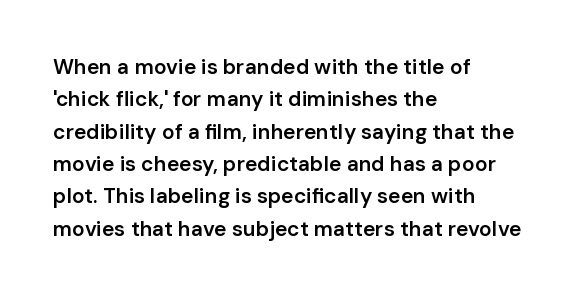
{"italic": "no", "bold": "semi", "underline": "no", "align": "left", "line_spacing": "normal", "line_spacing_ratio": 1.54, "letter_spacing": "normal", "letter_spacing_em": 0.0, "glyph_px": 21}
